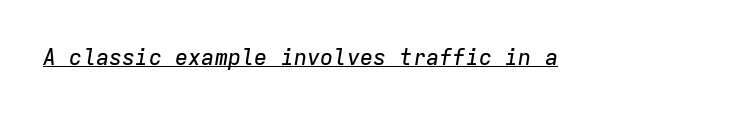
{"italic": "yes", "lean": "right", "slant_degrees": 9, "underline": "yes", "letter_spacing": "normal", "letter_spacing_em": 0.0, "glyph_px": 22}
